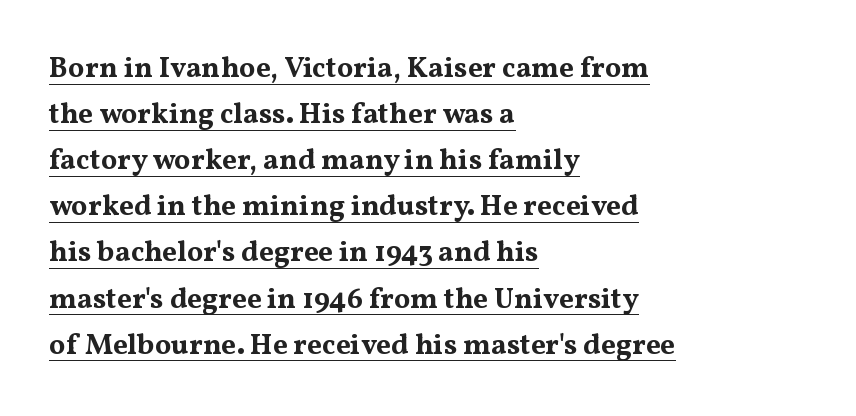
The image shows 29 px bold, wide serif type, upright; set left-aligned, normal line spacing (1.59x), normal letter spacing, underlined; medium stroke contrast and a medium x-height.
